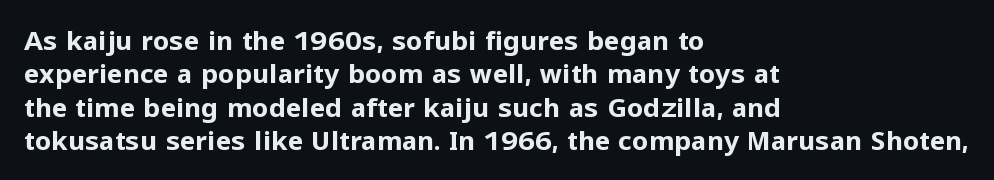
In terms of posture, this sample is upright. Look at the stroke-to-counter ratio: heavy, a bold. Notice how descenders clear the ascenders below comfortably — that's standard leading. The zone under the glyphs is completely vacant. The rendering keeps characters at their native spacing.
